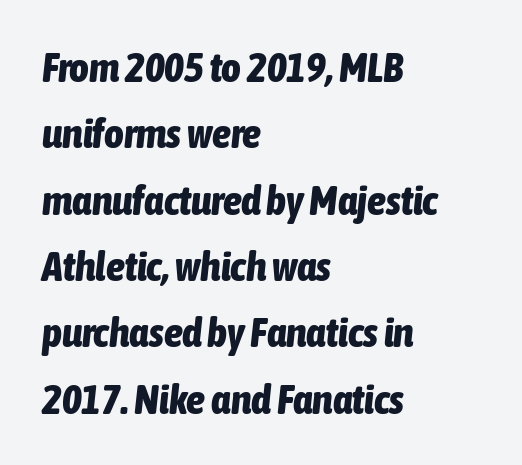
Q: Is the text bold? A: Yes.
Q: Is the text italic (slanted)? A: Yes, it leans right by about 6 degrees.
Q: Is the text underlined? A: No.
Q: How is the paragraph aligned? A: Left-aligned.
Q: Is the spacing between letters normal or unusually wide? A: Normal.
Q: Is the spacing between lines tight, normal or loose? A: Normal.
Q: Width (condensed, normal, or wide)? A: Condensed.
Q: Stroke contrast? A: Low.
Q: x-height? A: Medium.
Q: Monospaced? A: No.
